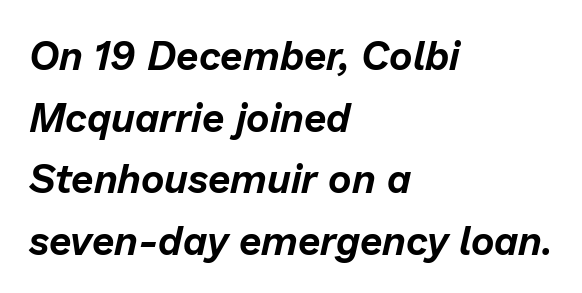
If you measured baseline to baseline, you'd find a middling distance. Between one letter and the next there's only the usual sliver of space. Decoration check: the copy has no underline. The rag falls on the right side of this text block. Rendered with sloped, italic letterforms.
